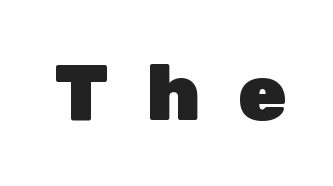
{"serif": "no", "italic": "no", "bold": "yes", "weight": "heavy", "width": "normal", "stroke_contrast": "low", "x_height": "medium", "monospaced": "no", "underline": "no", "letter_spacing": "wide", "letter_spacing_em": 0.48, "glyph_px": 79}
